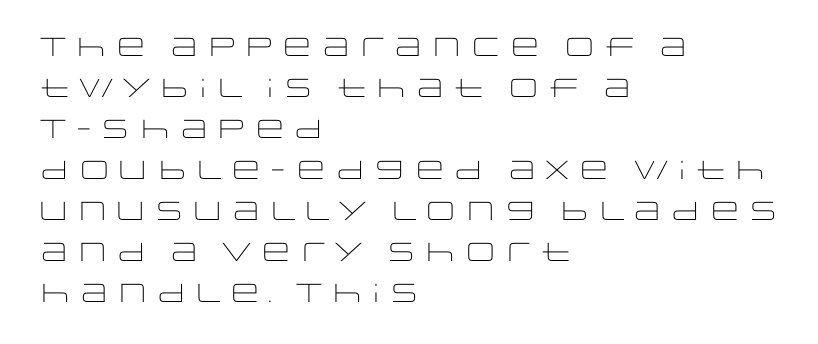
The image shows 26 px text type, upright; set left-aligned, normal line spacing (1.58x), normal letter spacing, not underlined.
